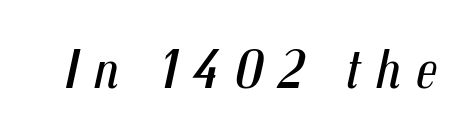
{"italic": "yes", "lean": "right", "slant_degrees": 12, "bold": "no", "weight": "regular", "width": "condensed", "stroke_contrast": "medium", "x_height": "medium", "monospaced": "no", "underline": "no", "letter_spacing": "wide", "letter_spacing_em": 0.26, "glyph_px": 57}
